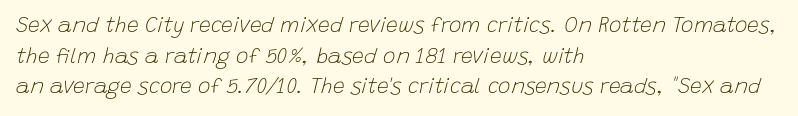
{"italic": "yes", "lean": "right", "slant_degrees": 15, "bold": "no", "underline": "no", "align": "left", "line_spacing": "normal", "line_spacing_ratio": 1.46, "letter_spacing": "normal", "letter_spacing_em": 0.0, "glyph_px": 21}
